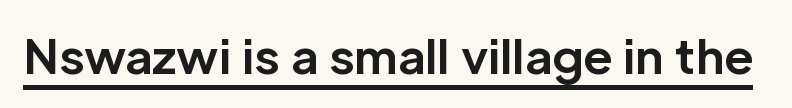
This is sans-serif lettering, the kind often seen on screens and signage. The letters stand straight up with perfectly vertical stems. Strong, thick strokes mark this as bold type. Looks like someone drew a line under every word here. Character widths vary here, with narrow letters taking less room than wide ones. Observe the ordinary spacing: letters are neighbours, not strangers.
